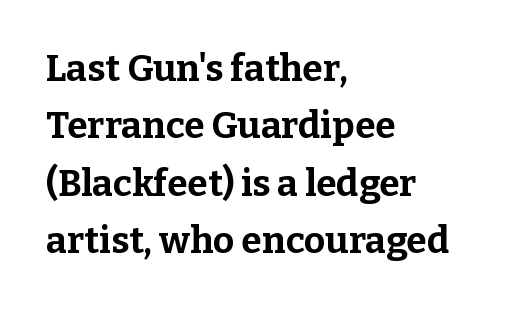
The lines in this sample share a left origin and differ only in where they stop. This sample uses a serif face. Nobody touched the tracking dial on this one. Weight: bold. Honestly, there is no underline to notice here at all. Spacing verdict: proportional, widths tailored to each character.
